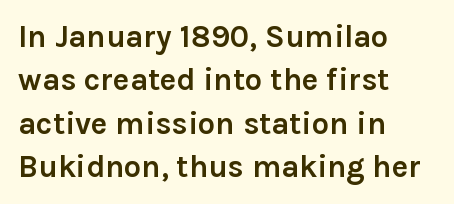
Q: Is the text bold? A: Yes.
Q: Is the text italic (slanted)? A: No, it is upright.
Q: Is the typeface a serif or a sans-serif typeface? A: Sans-serif.
Q: Is the text underlined? A: No.
Q: How is the paragraph aligned? A: Left-aligned.
Q: Is the spacing between letters normal or unusually wide? A: Normal.
Q: Is the spacing between lines tight, normal or loose? A: Normal.
Q: Width (condensed, normal, or wide)? A: Normal.
Q: Stroke contrast? A: Low.
Q: x-height? A: Medium.
Q: Monospaced? A: No.
